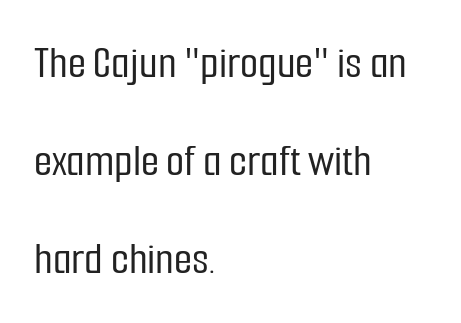
Unlike a traditional serif, this face leaves its strokes unadorned. Words float on clear page, feet unadorned. The letterforms sit shoulder to shoulder at normal distance. The specimen reads as upright at a glance.
